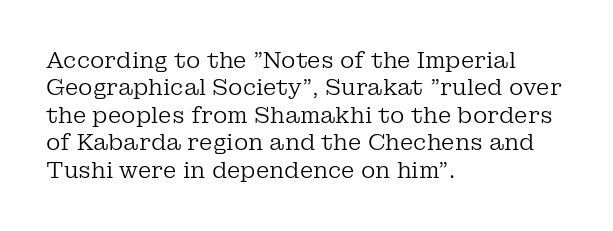
Q: Is the text bold? A: No.
Q: Is the text italic (slanted)? A: No, it is upright.
Q: Is the text underlined? A: No.
Q: How is the paragraph aligned? A: Left-aligned.
Q: Is the spacing between letters normal or unusually wide? A: Normal.
Q: Is the spacing between lines tight, normal or loose? A: Normal.
